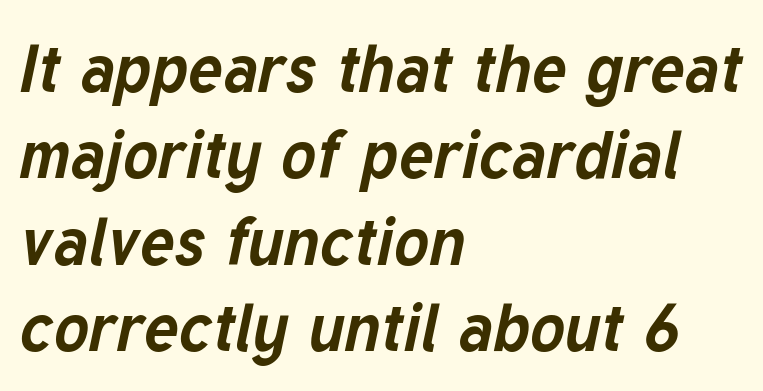
{"italic": "yes", "lean": "right", "slant_degrees": 12, "bold": "yes", "weight": "bold", "width": "normal", "stroke_contrast": "low", "x_height": "medium", "monospaced": "no", "underline": "no", "align": "left", "line_spacing": "normal", "line_spacing_ratio": 1.31, "letter_spacing": "normal", "letter_spacing_em": 0.0, "glyph_px": 66}
